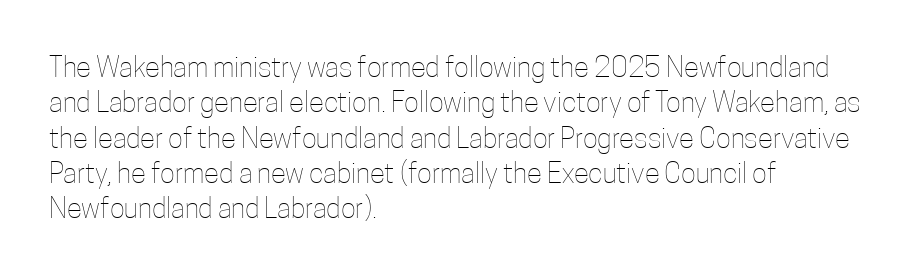
Q: Is the text bold? A: No.
Q: Is the text italic (slanted)? A: No, it is upright.
Q: Is the text underlined? A: No.
Q: How is the paragraph aligned? A: Left-aligned.
Q: Is the spacing between letters normal or unusually wide? A: Normal.
Q: Is the spacing between lines tight, normal or loose? A: Normal.
Q: Width (condensed, normal, or wide)? A: Condensed.
Q: Stroke contrast? A: Low.
Q: x-height? A: Medium.
Q: Monospaced? A: No.
